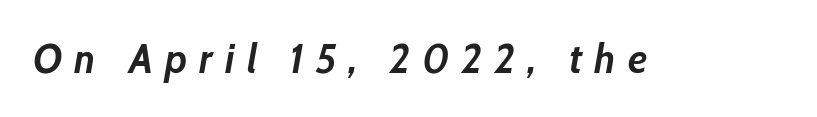
Here the designer chose a conventional face with non-uniform glyph widths. The passage shown is not underscored anywhere. Bold? Absolutely — the strokes are thick and heavy. Is the type slanted? Yes — the strokes lean at a clear angle. Substantial extra tracking has been applied to these lines.
